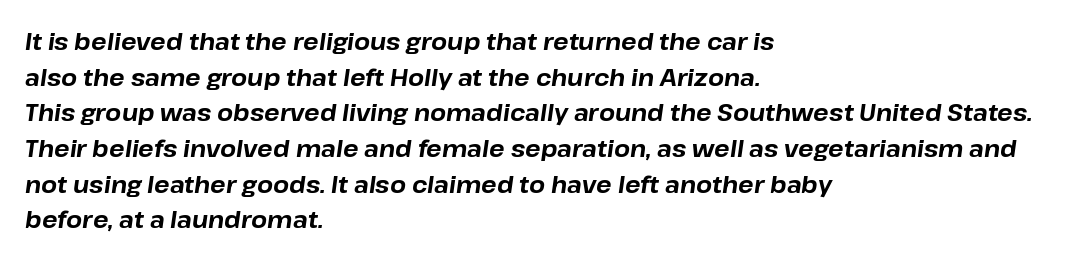
{"italic": "yes", "lean": "right", "slant_degrees": 8, "bold": "yes", "underline": "no", "align": "left", "line_spacing": "normal", "line_spacing_ratio": 1.55, "letter_spacing": "normal", "letter_spacing_em": 0.0, "glyph_px": 23}
